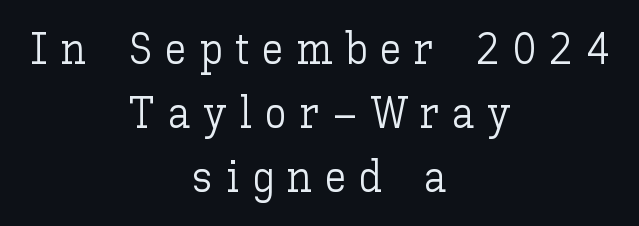
{"italic": "no", "bold": "no", "weight": "light", "width": "normal", "stroke_contrast": "low", "x_height": "medium", "monospaced": "no", "underline": "no", "align": "center", "line_spacing": "normal", "line_spacing_ratio": 1.45, "letter_spacing": "wide", "letter_spacing_em": 0.29, "glyph_px": 44}
